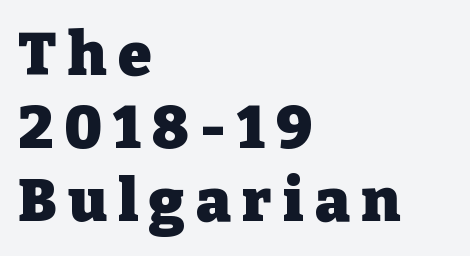
Q: Is the text bold? A: Yes.
Q: Is the text italic (slanted)? A: No, it is upright.
Q: Is the typeface a serif or a sans-serif typeface? A: Serif.
Q: Is the text underlined? A: No.
Q: How is the paragraph aligned? A: Left-aligned.
Q: Width (condensed, normal, or wide)? A: Normal.
Q: Stroke contrast? A: Low.
Q: x-height? A: Medium.
Q: Monospaced? A: No.
